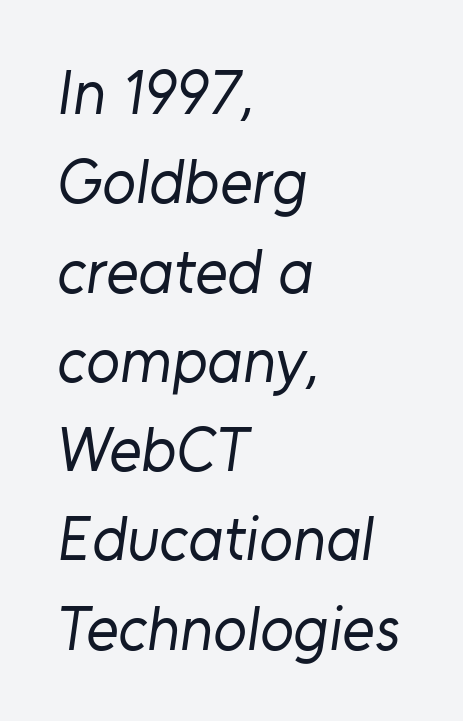
The letters carry no serifs — their stems end cleanly without finishing strokes. You could not count columns in this text — the font is proportionally spaced. The rendering uses a moderate line-height, typical for paragraphs. The letterforms sit shoulder to shoulder at normal distance. Left-aligned paragraph, ragged on the right. Letters rest on an invisible, unmarked baseline.
